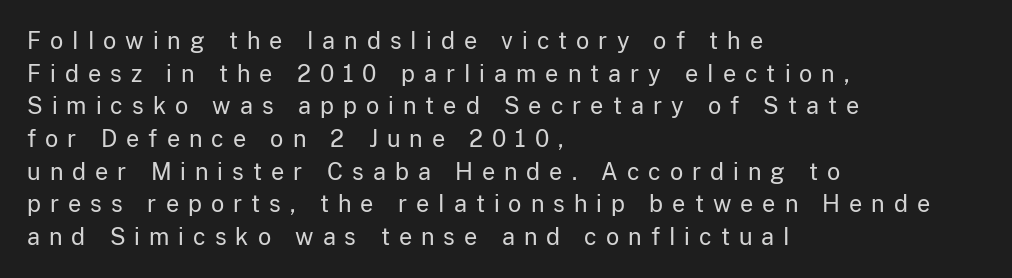
{"italic": "no", "bold": "no", "underline": "no", "align": "left", "line_spacing": "normal", "line_spacing_ratio": 1.42, "letter_spacing": "wide", "letter_spacing_em": 0.39, "glyph_px": 23}
